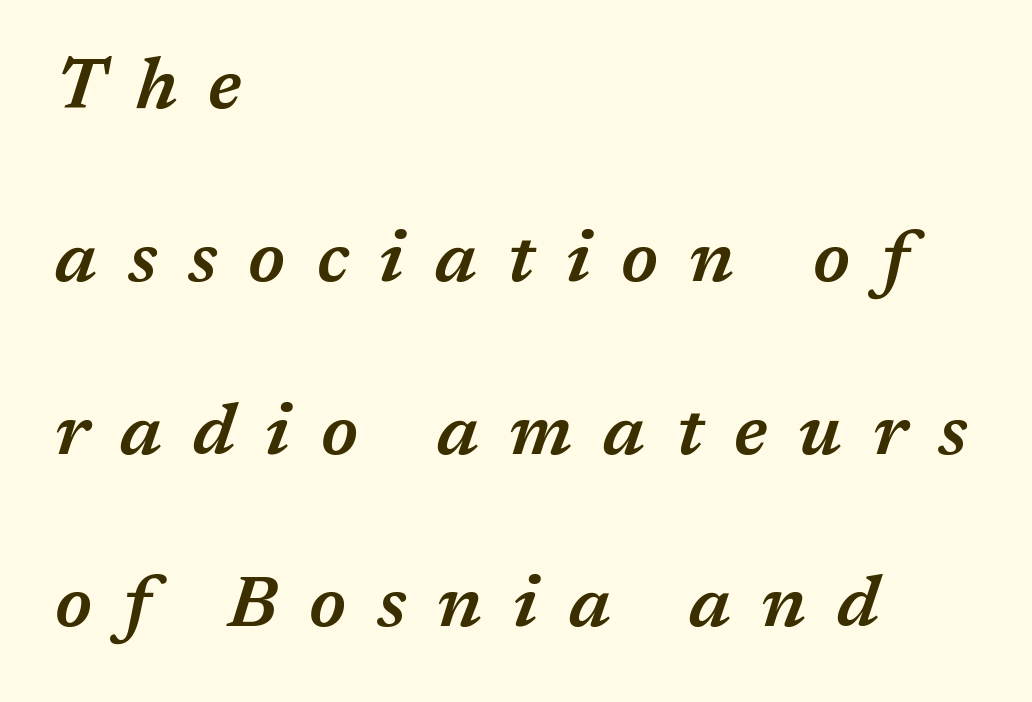
Q: Is the text bold? A: Semi-bold.
Q: Is the text italic (slanted)? A: Yes, it leans right by about 17 degrees.
Q: Is the text underlined? A: No.
Q: How is the paragraph aligned? A: Left-aligned.
Q: Is the spacing between letters normal or unusually wide? A: Unusually wide.
Q: Is the spacing between lines tight, normal or loose? A: Loose.
Q: Width (condensed, normal, or wide)? A: Normal.
Q: Stroke contrast? A: Medium.
Q: x-height? A: Medium.
Q: Monospaced? A: No.
